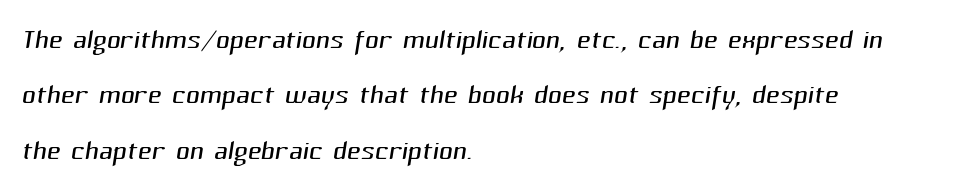
The font sits on the lighter half of the weight spectrum, regular included. Has an underline been added? It has not. Serifs: no, the terminals of the letterforms are clean. Line beginnings align vertically; line endings do not. Look at the tracking — it's just the regular setting, nothing added.
